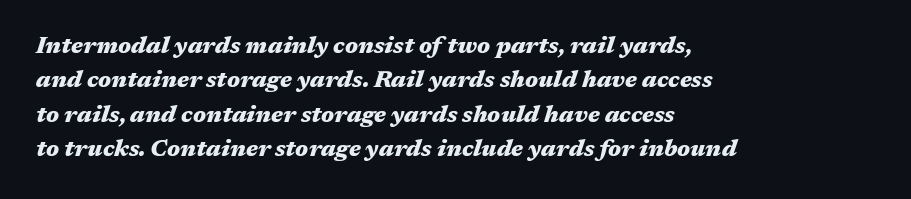
Q: Is the text bold? A: Yes.
Q: Is the text italic (slanted)? A: Yes, it leans right by about 17 degrees.
Q: Is the text underlined? A: No.
Q: How is the paragraph aligned? A: Left-aligned.
Q: Is the spacing between letters normal or unusually wide? A: Normal.
Q: Is the spacing between lines tight, normal or loose? A: Normal.
